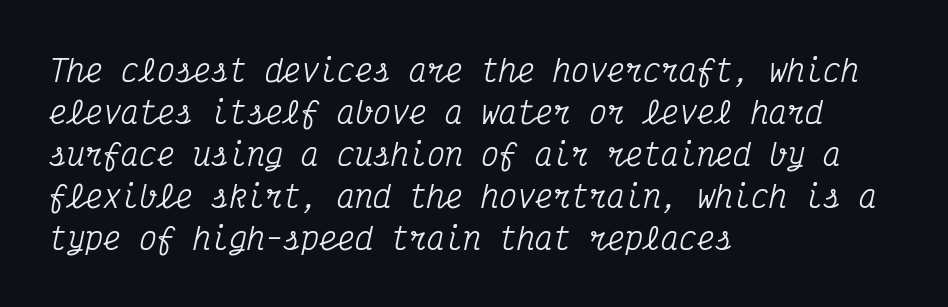
Honestly, there is no underline to notice here at all. The face used here is seriffed, in the tradition of book romans. One glance says typical: line gaps are just what's usual. The passage shown is typed in a monospace face where columns stay perfectly aligned.
